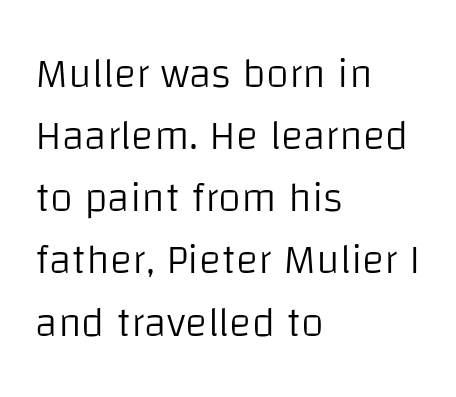
The image shows 42 px light sans-serif type, upright; set left-aligned, normal line spacing (1.48x), normal letter spacing, not underlined; low stroke contrast and a large x-height.
